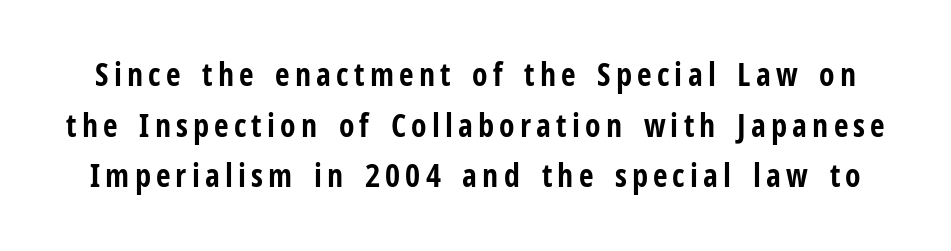
Nobody drew a line under any word here. Each letter keeps its own natural width here, so spacing adapts to shape. The type sits square on the baseline with zero lean. The vertical gap from one line to the next is medium. In terms of weight, the rendering is a true, heavy bold. Serif or sans? Sans — the stroke terminals are bare.
